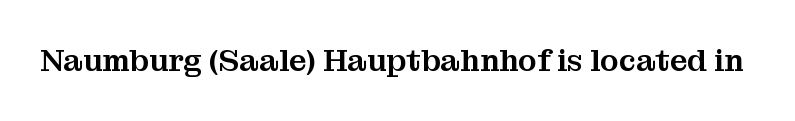
Varying glyph widths throughout — classic text-font behaviour. The zone under the glyphs is completely vacant. Words appear dense and cohesive because spacing is normal. No italicization has been applied; the sample stays upright. Little horizontal feet cap the strokes, marking this as serif type.
